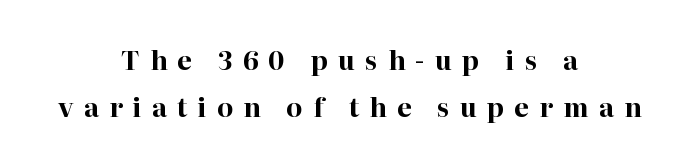
Q: Is the text bold? A: Yes.
Q: Is the text italic (slanted)? A: No, it is upright.
Q: Is the text underlined? A: No.
Q: How is the paragraph aligned? A: Centered.
Q: Is the spacing between letters normal or unusually wide? A: Unusually wide.
